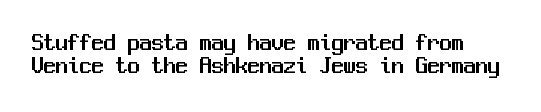
The image shows 24 px text type, upright; set tight line spacing (0.97x), normal letter spacing, not underlined.
